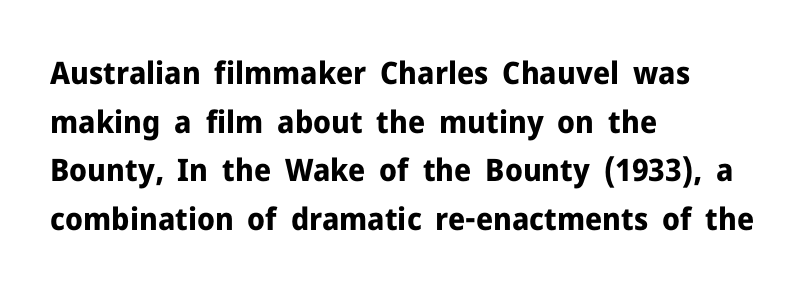
{"serif": "no", "italic": "no", "bold": "yes", "weight": "bold", "width": "normal", "stroke_contrast": "low", "x_height": "medium", "monospaced": "no", "underline": "no", "align": "left", "line_spacing": "normal", "line_spacing_ratio": 1.57, "letter_spacing": "normal", "letter_spacing_em": 0.0, "glyph_px": 31}
